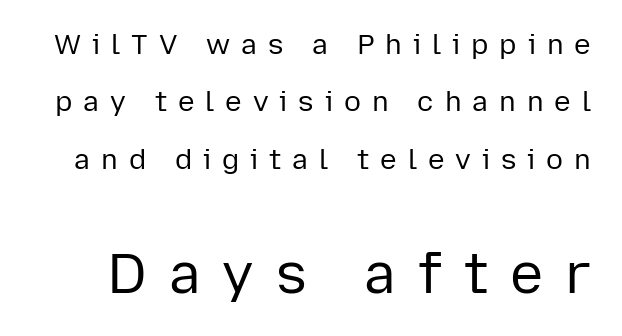
The image shows 56 px regular-weight sans-serif type, upright; set loose line spacing (2.05x), unusually wide letter spacing (+0.39 em), not underlined; the second (bottom) block is 2.0x larger; low stroke contrast and a medium x-height.
